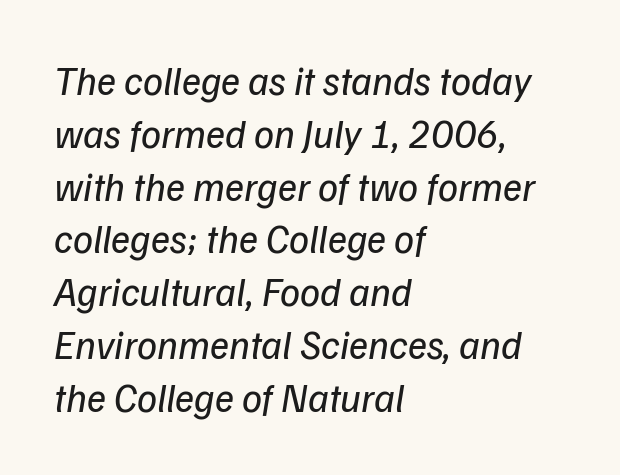
{"serif": "no", "bold": "no", "weight": "regular", "width": "normal", "stroke_contrast": "low", "x_height": "medium", "monospaced": "no", "underline": "no", "align": "left", "line_spacing": "normal", "line_spacing_ratio": 1.32, "letter_spacing": "normal", "letter_spacing_em": 0.0, "glyph_px": 40}
